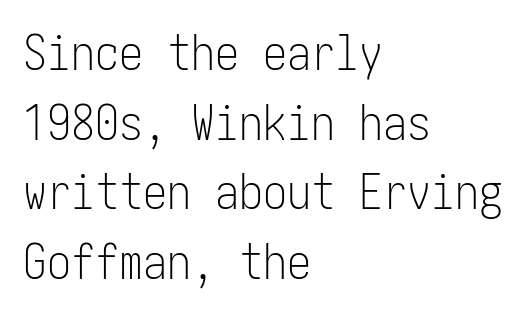
{"serif": "no", "italic": "no", "bold": "no", "weight": "light", "width": "condensed", "stroke_contrast": "low", "x_height": "medium", "underline": "no", "align": "left", "line_spacing": "normal", "line_spacing_ratio": 1.45, "letter_spacing": "normal", "letter_spacing_em": 0.0, "glyph_px": 48}
